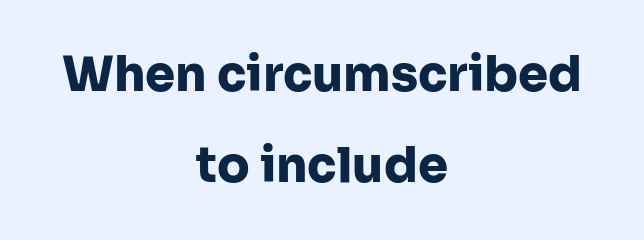
The image shows 48 px heavy sans-serif type, upright; set centered, line spacing 1.89x, normal letter spacing, not underlined; low stroke contrast and a medium x-height.
